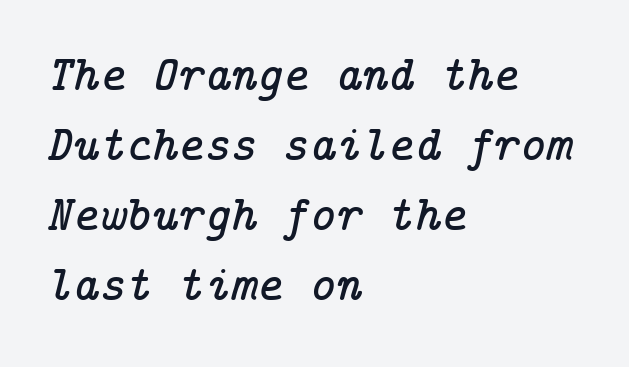
The image shows 50 px serif type, italic (leaning right); set left-aligned, normal line spacing (1.4x), normal letter spacing, not underlined; low stroke contrast and a medium x-height.
